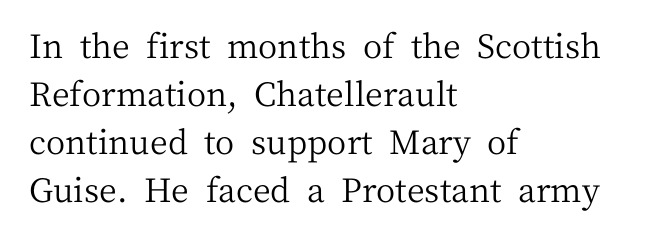
The image shows 33 px regular-weight serif type, upright; set left-aligned, normal line spacing (1.45x), normal letter spacing, not underlined; medium stroke contrast and a medium x-height.
